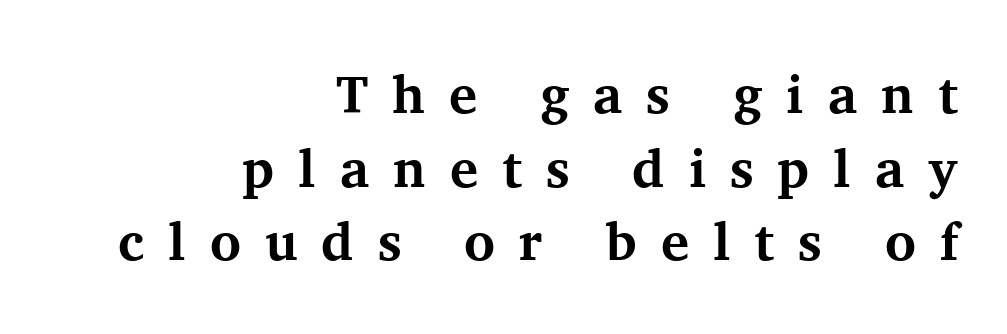
{"serif": "yes", "italic": "no", "bold": "yes", "weight": "bold", "width": "normal", "stroke_contrast": "medium", "x_height": "medium", "monospaced": "no", "underline": "no", "align": "right", "line_spacing": "normal", "line_spacing_ratio": 1.39, "letter_spacing": "wide", "letter_spacing_em": 0.45, "glyph_px": 53}
